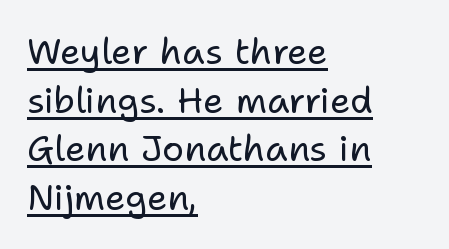
Q: Is the text bold? A: No.
Q: Is the text italic (slanted)? A: No, it is upright.
Q: Is the typeface a serif or a sans-serif typeface? A: Sans-serif.
Q: Is the text underlined? A: Yes.
Q: How is the paragraph aligned? A: Left-aligned.
Q: Is the spacing between letters normal or unusually wide? A: Normal.
Q: Is the spacing between lines tight, normal or loose? A: Normal.
Q: Width (condensed, normal, or wide)? A: Normal.
Q: Stroke contrast? A: Low.
Q: x-height? A: Medium.
Q: Monospaced? A: No.
